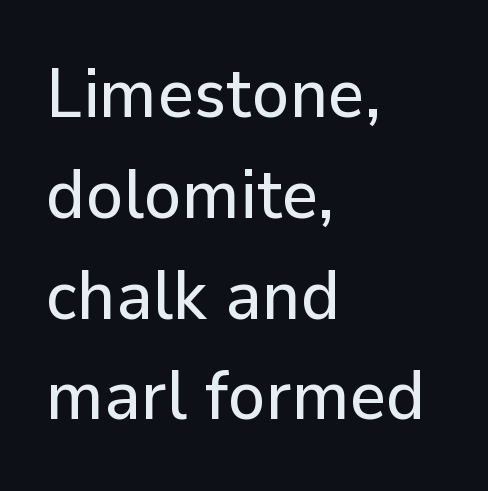
{"serif": "no", "italic": "no", "width": "normal", "stroke_contrast": "low", "x_height": "medium", "monospaced": "no", "underline": "no", "align": "left", "line_spacing": "normal", "line_spacing_ratio": 1.44, "letter_spacing": "normal", "letter_spacing_em": 0.0, "glyph_px": 70}
